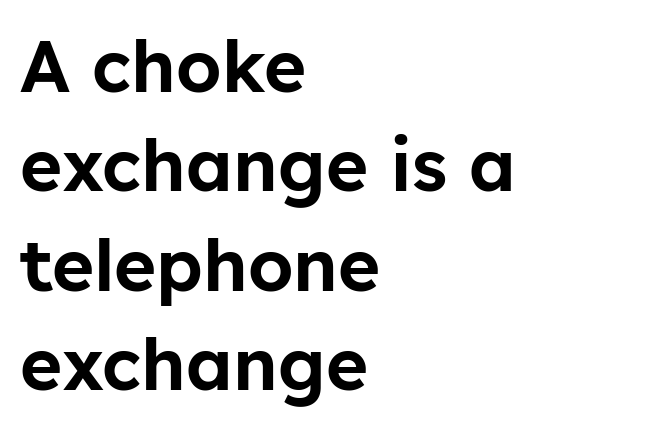
{"serif": "no", "italic": "no", "width": "normal", "stroke_contrast": "low", "x_height": "medium", "monospaced": "no", "underline": "no", "align": "left", "line_spacing": "normal", "line_spacing_ratio": 1.38, "letter_spacing": "normal", "letter_spacing_em": 0.0, "glyph_px": 72}
